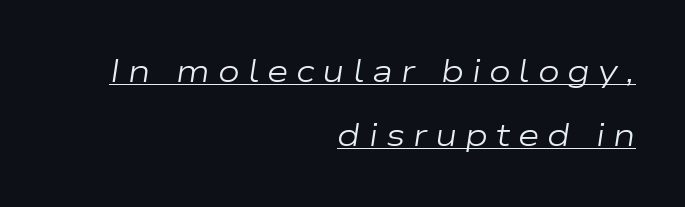
{"italic": "yes", "lean": "right", "slant_degrees": 9, "bold": "no", "weight": "regular", "width": "wide", "stroke_contrast": "low", "x_height": "medium", "monospaced": "no", "underline": "yes", "align": "right", "line_spacing": "loose", "line_spacing_ratio": 2.06, "letter_spacing": "wide", "letter_spacing_em": 0.26, "glyph_px": 31}
